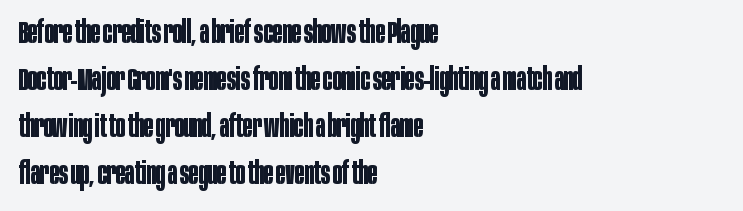
Q: Is the text bold? A: Yes.
Q: Is the text italic (slanted)? A: No, it is upright.
Q: Is the typeface a serif or a sans-serif typeface? A: Sans-serif.
Q: Is the text underlined? A: No.
Q: How is the paragraph aligned? A: Left-aligned.
Q: Is the spacing between letters normal or unusually wide? A: Normal.
Q: Is the spacing between lines tight, normal or loose? A: Normal.
Q: Width (condensed, normal, or wide)? A: Condensed.
Q: Stroke contrast? A: Low.
Q: x-height? A: Large.
Q: Monospaced? A: No.
